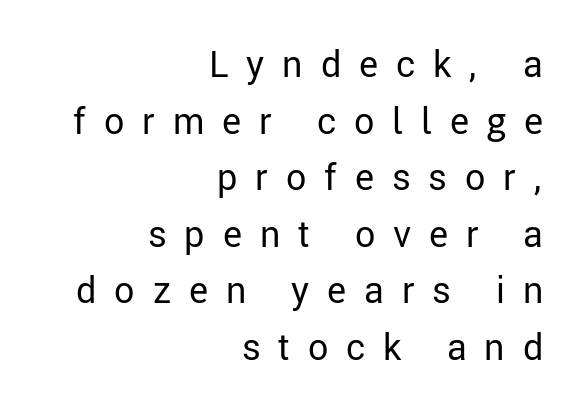
{"serif": "no", "italic": "no", "bold": "no", "weight": "regular", "width": "normal", "stroke_contrast": "low", "x_height": "medium", "monospaced": "no", "underline": "no", "align": "right", "line_spacing": "normal", "line_spacing_ratio": 1.57, "letter_spacing": "wide", "letter_spacing_em": 0.5, "glyph_px": 36}
